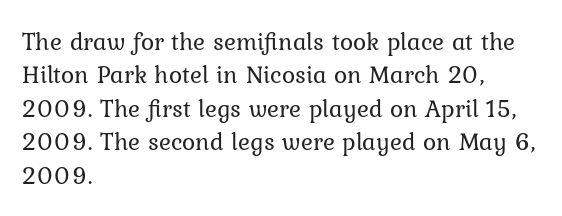
Notice how the stems are strictly vertical — no italics here. Clear beneath every line of the passage. Compared with typical paragraphs, the rows here are spaced about the same. The letters look calm and open, with moderate or lighter stems. Spacing between characters is what you'd get straight out of the box.
